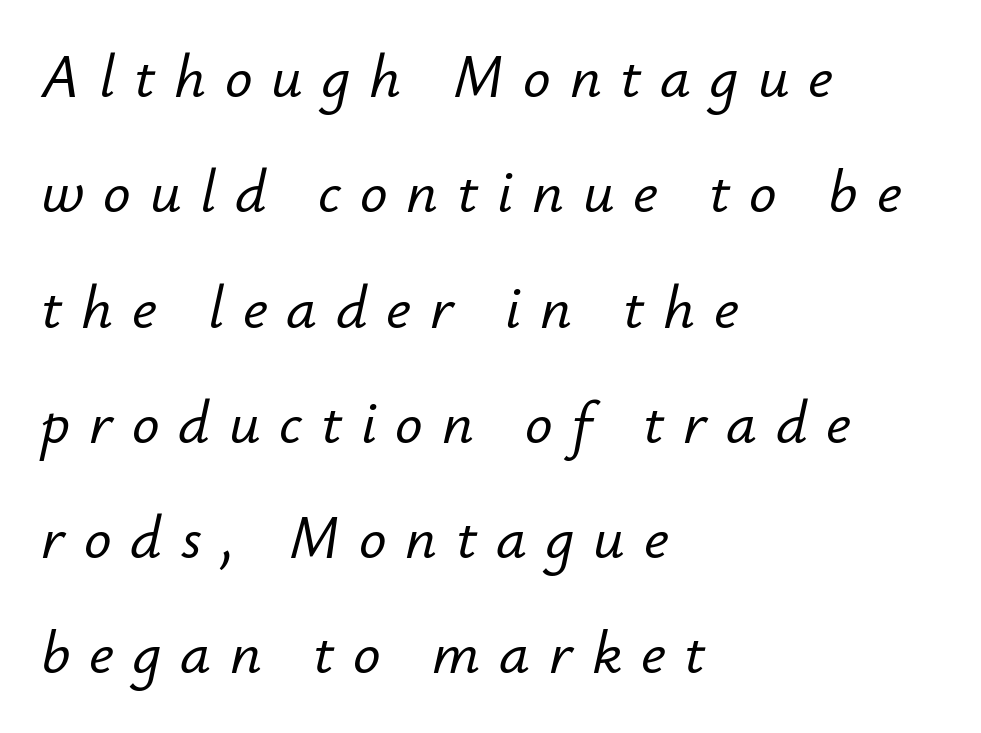
{"italic": "yes", "lean": "right", "slant_degrees": 12, "width": "normal", "stroke_contrast": "low", "x_height": "small", "monospaced": "no", "underline": "no", "align": "left", "line_spacing_ratio": 1.89, "letter_spacing": "wide", "letter_spacing_em": 0.31, "glyph_px": 61}
